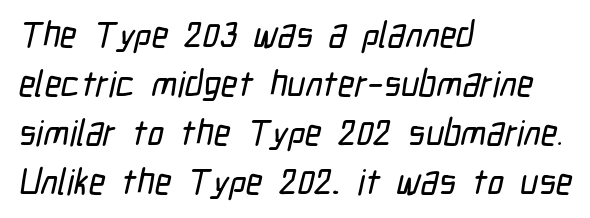
Character widths vary here, with narrow letters taking less room than wide ones. A clean baseline with only descenders dipping below it. A classic flush-left, rag-right setting is used for this passage. Note: no serifs on the glyphs.
